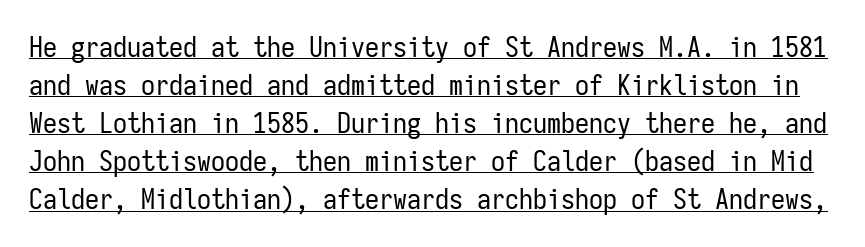
The image shows 28 px regular-weight, condensed sans-serif type, upright, monospaced; set normal line spacing (1.36x), normal letter spacing, underlined; low stroke contrast and a medium x-height.
